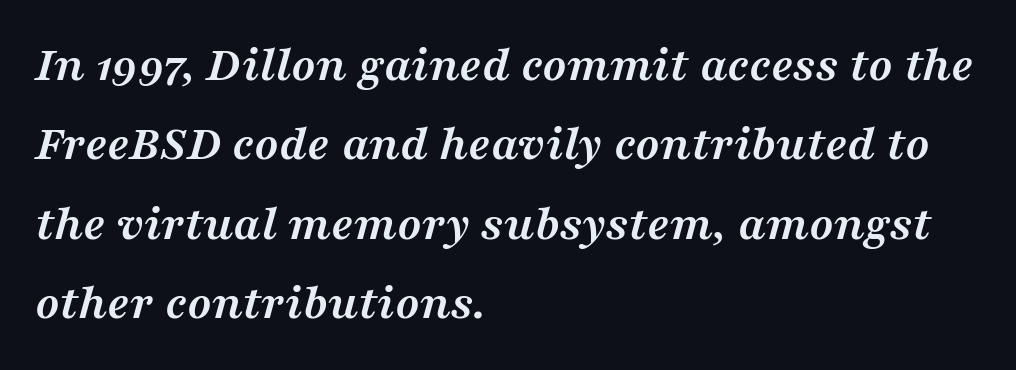
Standard letterfit; no display-style spreading of the glyphs. This sample uses an oblique cut, with every glyph tilted off the vertical. You'd pick this weight for a headline — it's a proper bold. The paragraph shown leans on its left margin. The area under the type is left untouched.
